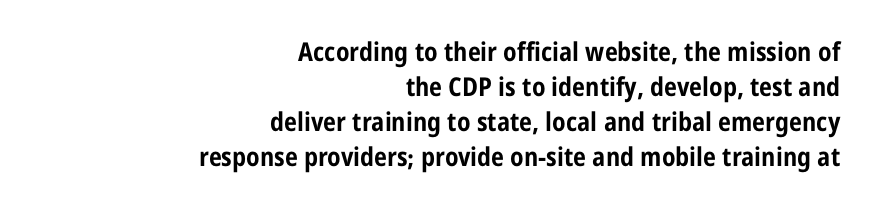
The image shows 26 px bold type, upright; set right-aligned, normal line spacing (1.34x), normal letter spacing, not underlined.
